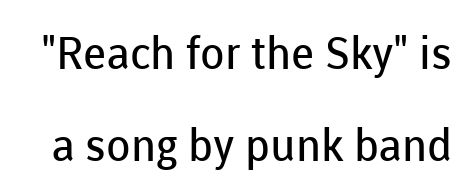
{"serif": "no", "italic": "no", "bold": "no", "weight": "regular", "width": "normal", "stroke_contrast": "low", "x_height": "medium", "monospaced": "no", "underline": "no", "line_spacing": "loose", "line_spacing_ratio": 2.05, "letter_spacing": "normal", "letter_spacing_em": 0.0, "glyph_px": 45}
